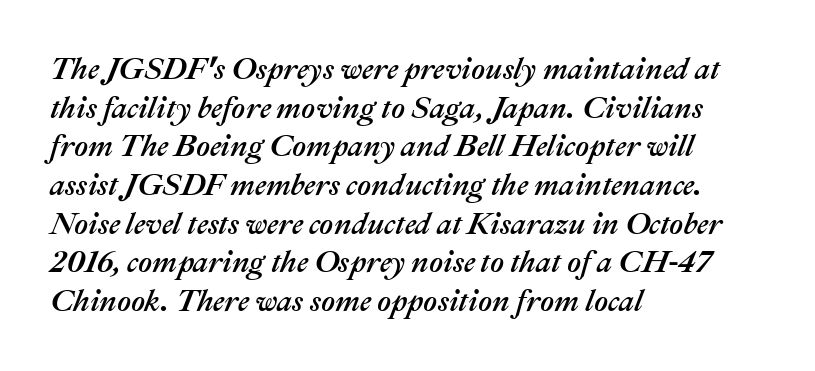
{"italic": "yes", "lean": "right", "slant_degrees": 22, "width": "normal", "stroke_contrast": "medium", "x_height": "medium", "monospaced": "no", "underline": "no", "align": "left", "line_spacing": "normal", "line_spacing_ratio": 1.29, "letter_spacing": "normal", "letter_spacing_em": 0.0, "glyph_px": 30}
